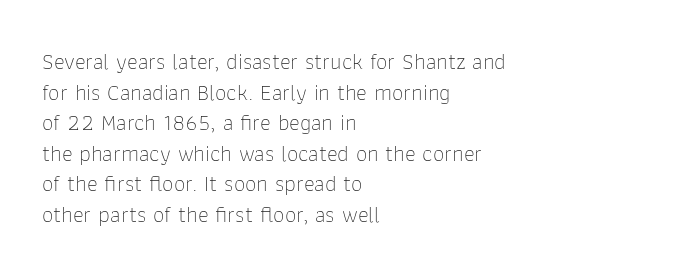
The image shows 23 px text type, upright; set left-aligned, normal line spacing (1.33x), normal letter spacing, not underlined.
